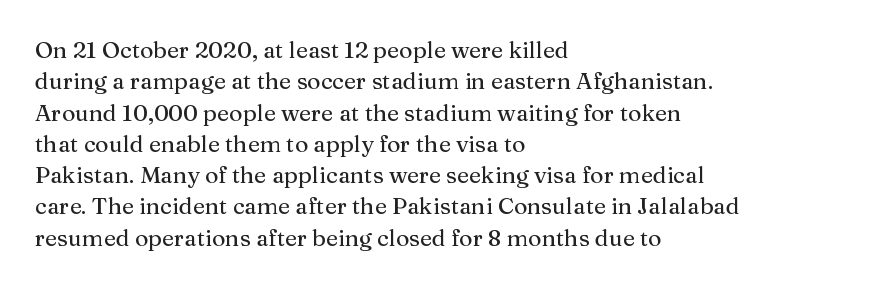
The passage shown is not underscored anywhere. The line texture is even and compact thanks to regular tracking. Nope, not italic — everything's standing straight. Each line starts at the same left margin while the right side varies. Notice how descenders clear the ascenders below comfortably — that's standard leading.
